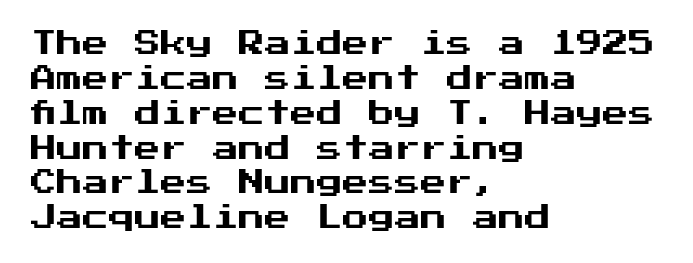
{"italic": "no", "underline": "no", "align": "left", "line_spacing": "normal", "line_spacing_ratio": 1.34, "letter_spacing": "normal", "letter_spacing_em": 0.0, "glyph_px": 26}
